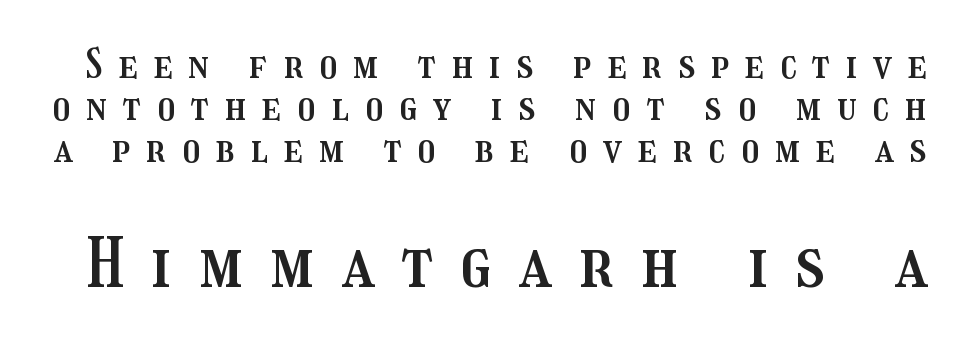
{"italic": "no", "width": "condensed", "stroke_contrast": "medium", "x_height": "medium", "monospaced": "no", "underline": "no", "line_spacing": "tight", "line_spacing_ratio": 1.08, "letter_spacing": "wide", "letter_spacing_em": 0.42, "larger_block": "second", "size_ratio": 1.74, "glyph_px": 68}
